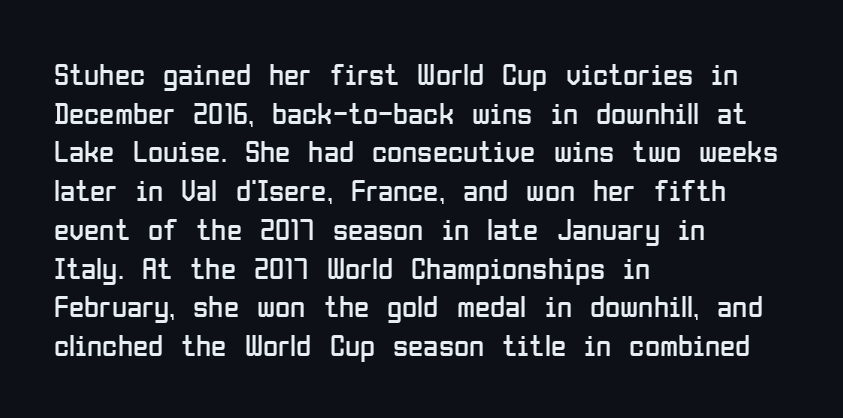
The image shows 31 px regular-weight, condensed sans-serif type, upright; set left-aligned, normal line spacing (1.25x), normal letter spacing, not underlined; low stroke contrast and a medium x-height.
